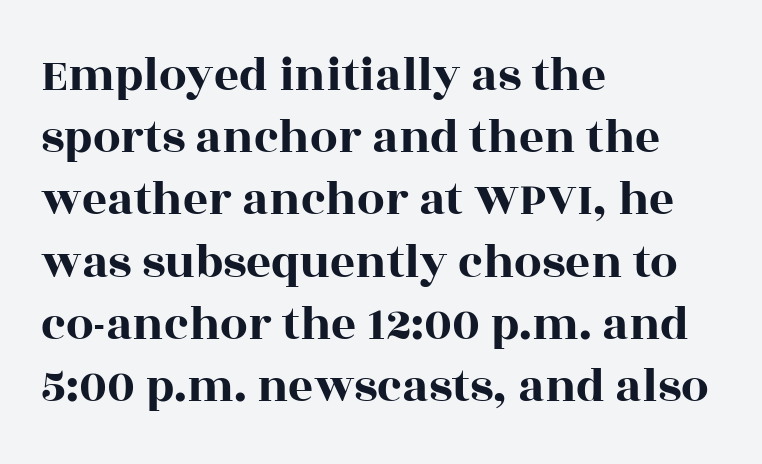
{"serif": "yes", "italic": "no", "width": "wide", "x_height": "large", "monospaced": "no", "underline": "no", "align": "left", "line_spacing": "normal", "line_spacing_ratio": 1.27, "letter_spacing": "normal", "letter_spacing_em": 0.0, "glyph_px": 49}
